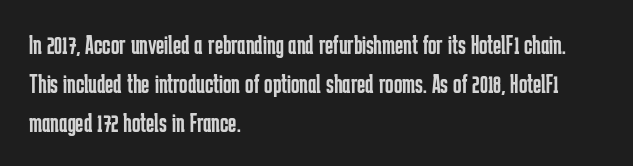
Q: Is the text bold? A: No.
Q: Is the text italic (slanted)? A: No, it is upright.
Q: Is the typeface a serif or a sans-serif typeface? A: Sans-serif.
Q: Is the text underlined? A: No.
Q: How is the paragraph aligned? A: Left-aligned.
Q: Is the spacing between letters normal or unusually wide? A: Normal.
Q: Is the spacing between lines tight, normal or loose? A: Normal.
Q: Width (condensed, normal, or wide)? A: Condensed.
Q: Stroke contrast? A: Low.
Q: x-height? A: Medium.
Q: Monospaced? A: No.
